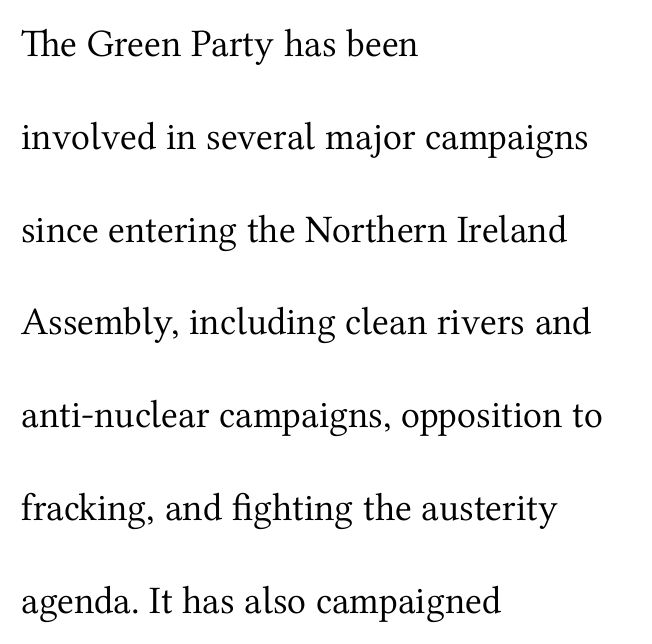
{"serif": "yes", "italic": "no", "bold": "no", "weight": "regular", "width": "normal", "stroke_contrast": "medium", "x_height": "medium", "monospaced": "no", "underline": "no", "align": "left", "line_spacing": "loose", "line_spacing_ratio": 2.38, "letter_spacing": "normal", "letter_spacing_em": 0.0, "glyph_px": 39}
